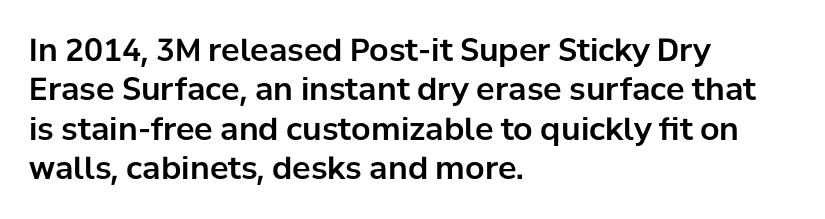
Horizontal bands of white between lines are of average thickness. In terms of letterform style, serifs are entirely absent. Notice how the passage keeps a crisp vertical edge on the left only. Is there any slant? The stems are plumb. There is no visible air inserted between adjacent glyphs. The passage shown is typed in a proportional face where columns would drift.
